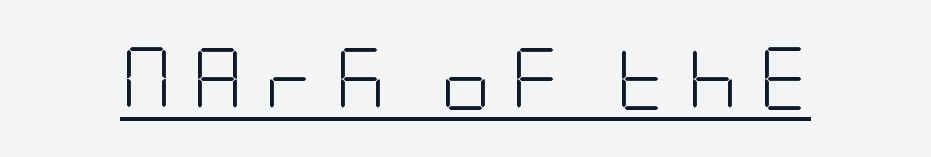
The image shows 63 px light, condensed sans-serif type, upright; set unusually wide letter spacing (+0.32 em), underlined; low stroke contrast and a large x-height.
